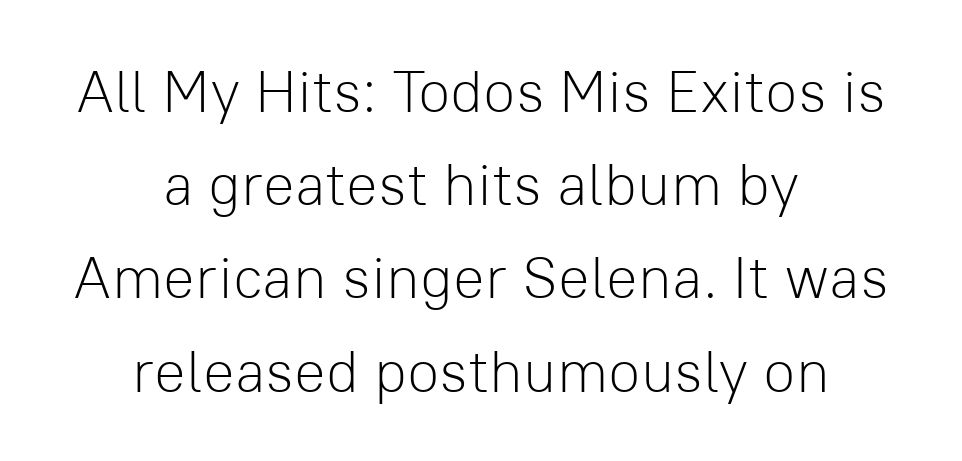
The image shows 59 px light sans-serif type, upright; set centered, normal line spacing (1.58x), normal letter spacing, not underlined; low stroke contrast and a medium x-height.
